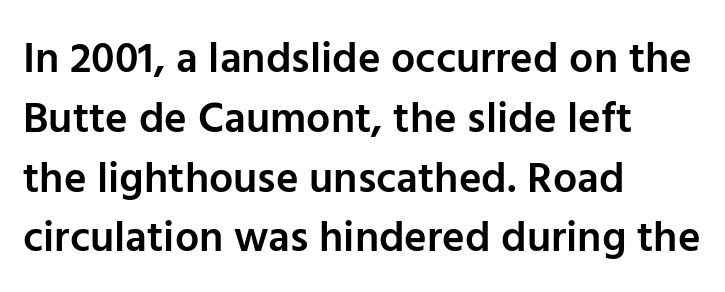
Q: Is the text bold? A: Semi-bold.
Q: Is the text italic (slanted)? A: No, it is upright.
Q: Is the typeface a serif or a sans-serif typeface? A: Sans-serif.
Q: Is the text underlined? A: No.
Q: How is the paragraph aligned? A: Left-aligned.
Q: Is the spacing between letters normal or unusually wide? A: Normal.
Q: Is the spacing between lines tight, normal or loose? A: Normal.
Q: Width (condensed, normal, or wide)? A: Normal.
Q: Stroke contrast? A: Low.
Q: x-height? A: Medium.
Q: Monospaced? A: No.
